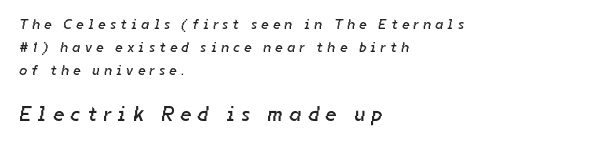
The image shows 21 px text type; set left-aligned, normal line spacing (1.66x), unusually wide letter spacing (+0.33 em), not underlined; the second (bottom) block is 1.5x larger.
